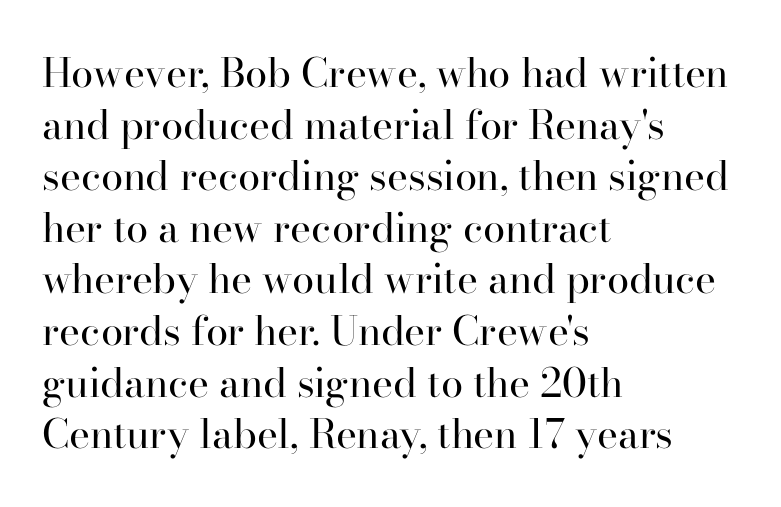
The weight would be labelled regular, book, light, or lighter still. The designer went with a serif here, giving each stem small feet. Quick note: underline off. Does extra space separate the letters? No, they use regular spacing. Each letter keeps its own natural width here, so spacing adapts to shape. Alignment: flush left.
